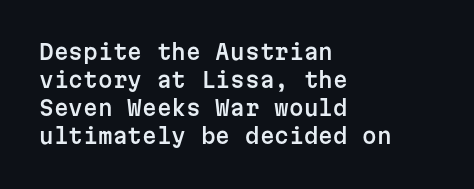
Q: Is the text italic (slanted)? A: No, it is upright.
Q: Is the text underlined? A: No.
Q: How is the paragraph aligned? A: Left-aligned.
Q: Is the spacing between letters normal or unusually wide? A: Normal.
Q: Is the spacing between lines tight, normal or loose? A: Normal.
